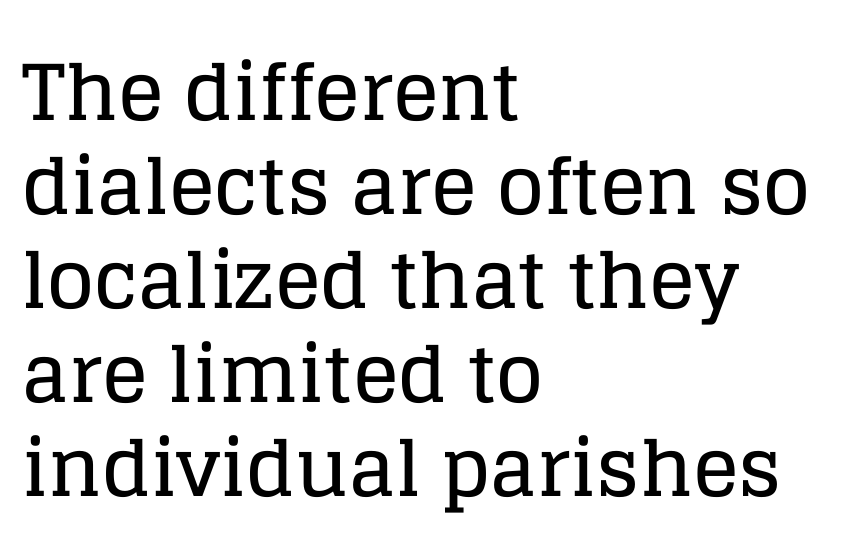
{"serif": "yes", "italic": "no", "width": "normal", "stroke_contrast": "low", "x_height": "large", "monospaced": "no", "underline": "no", "align": "left", "line_spacing_ratio": 1.22, "letter_spacing": "normal", "letter_spacing_em": 0.0, "glyph_px": 77}
